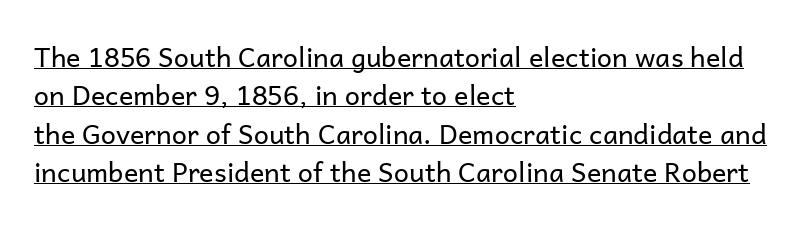
Reading down the column, the eye jumps a familiar distance to each next line. The lines in this sample share a left origin and differ only in where they stop. The font's upright variant was chosen for this text. Compared with undecorated copy, this sample adds a rule below the words. Nobody touched the tracking dial on this one.
